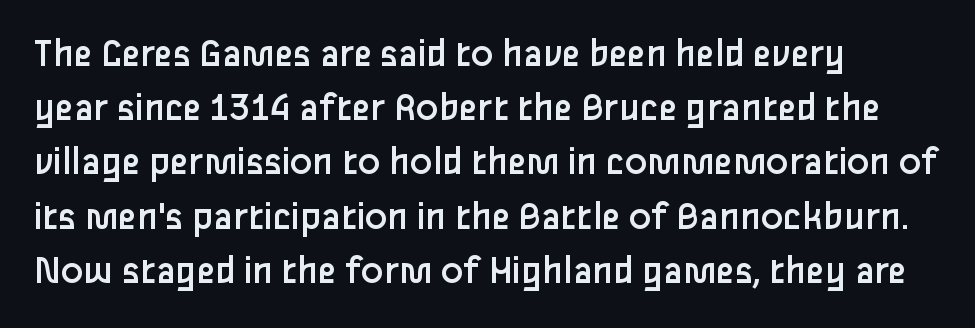
{"serif": "no", "italic": "no", "bold": "no", "weight": "regular", "width": "normal", "stroke_contrast": "low", "x_height": "medium", "monospaced": "no", "underline": "no", "align": "left", "line_spacing": "normal", "line_spacing_ratio": 1.29, "letter_spacing": "normal", "letter_spacing_em": 0.0, "glyph_px": 42}
